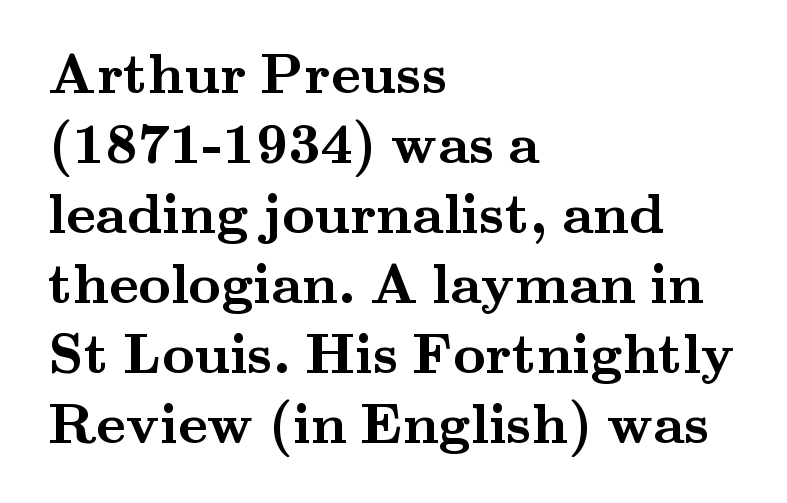
{"serif": "yes", "italic": "no", "bold": "yes", "weight": "semibold", "width": "wide", "stroke_contrast": "medium", "x_height": "small", "monospaced": "no", "underline": "no", "align": "left", "line_spacing": "normal", "line_spacing_ratio": 1.25, "letter_spacing": "normal", "letter_spacing_em": 0.0, "glyph_px": 56}
